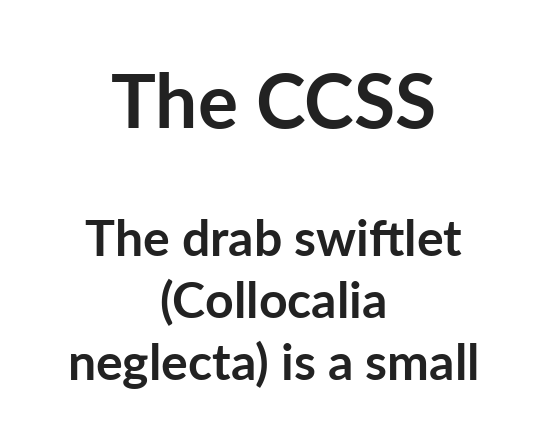
The image shows 75 px semibold sans-serif type, upright; set centered, line spacing 1.24x, normal letter spacing, not underlined; the first (top) block is 1.5x larger; low stroke contrast and a medium x-height.
